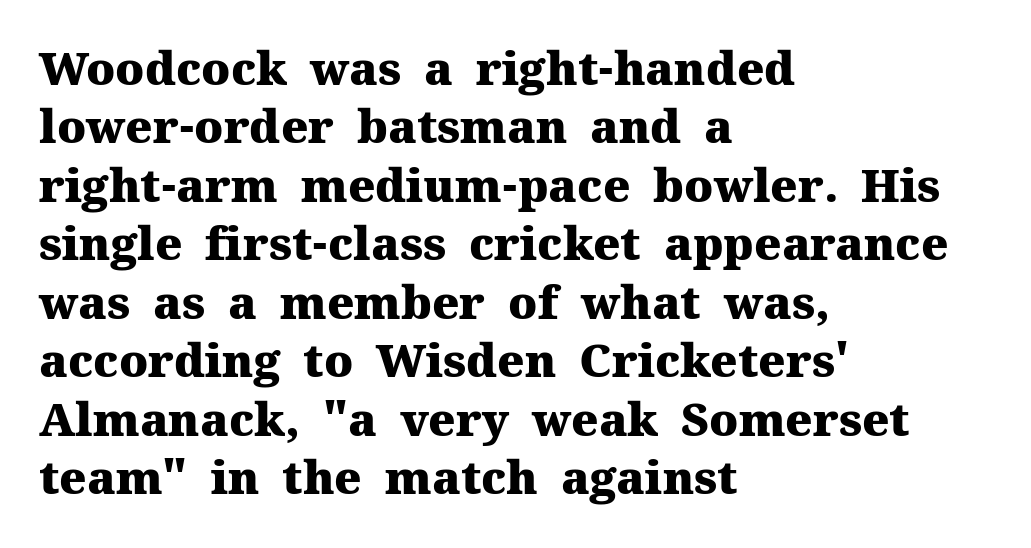
The image shows 46 px heavy serif type, upright; set left-aligned, normal line spacing (1.27x), normal letter spacing, not underlined; medium stroke contrast and a medium x-height.
